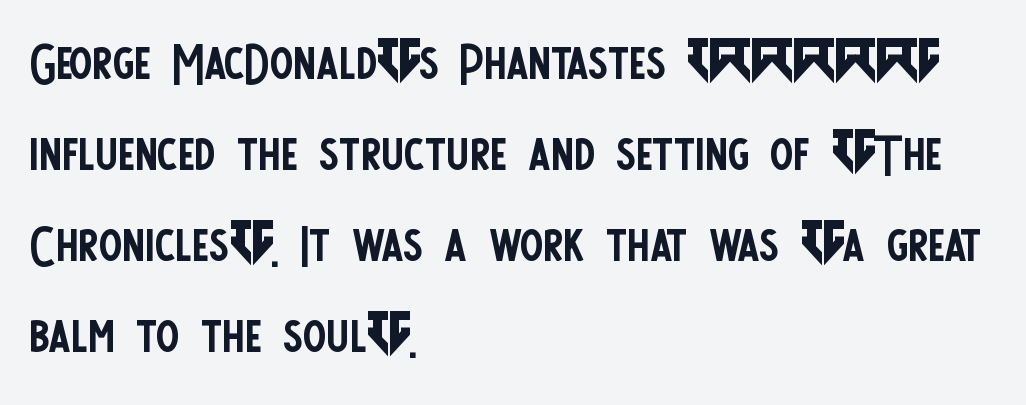
{"serif": "no", "italic": "no", "bold": "no", "weight": "regular", "width": "condensed", "stroke_contrast": "low", "x_height": "large", "monospaced": "no", "underline": "no", "align": "left", "line_spacing": "normal", "line_spacing_ratio": 1.3, "letter_spacing": "normal", "letter_spacing_em": 0.0, "glyph_px": 70}
